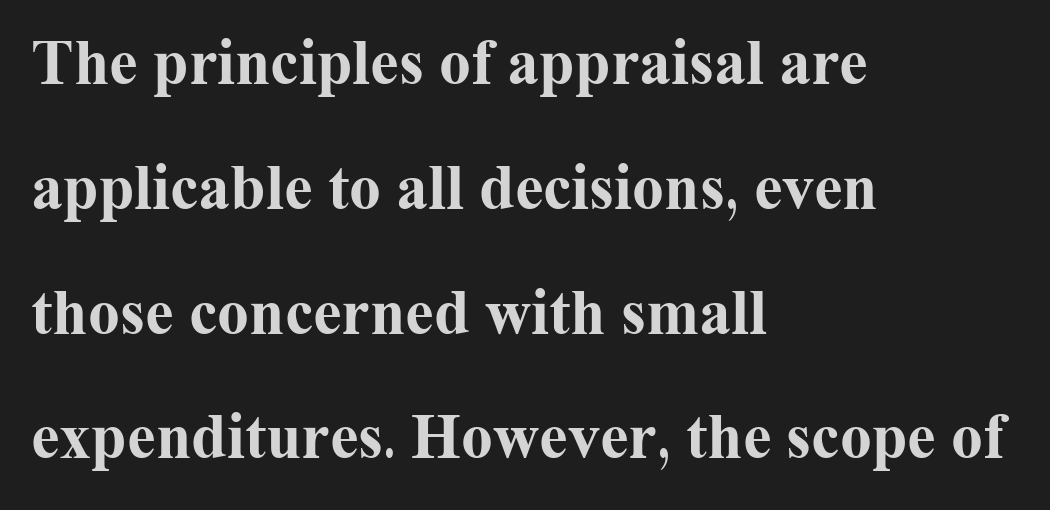
The image shows 64 px bold serif type, upright; set left-aligned, loose line spacing (1.95x), normal letter spacing, not underlined; medium stroke contrast and a medium x-height.
